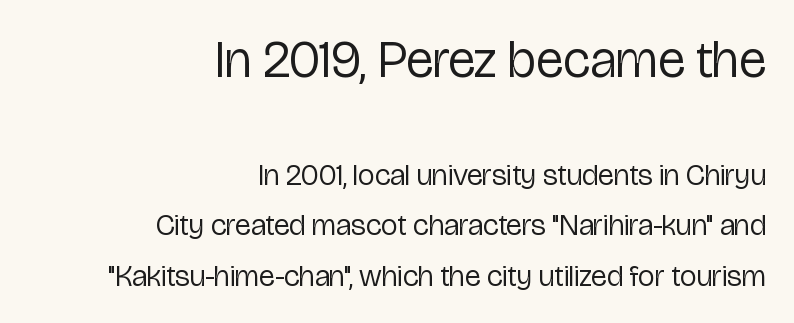
{"serif": "no", "italic": "no", "bold": "no", "weight": "regular", "width": "condensed", "stroke_contrast": "low", "x_height": "medium", "monospaced": "no", "underline": "no", "align": "right", "line_spacing": "normal", "line_spacing_ratio": 1.68, "letter_spacing": "normal", "letter_spacing_em": 0.0, "larger_block": "first", "size_ratio": 1.73, "glyph_px": 52}
